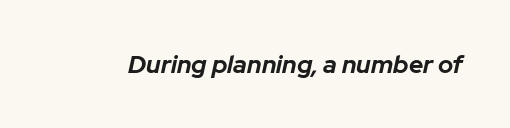
Q: Is the text bold? A: Yes.
Q: Is the text italic (slanted)? A: Yes, it leans right by about 12 degrees.
Q: Is the text underlined? A: No.
Q: Is the spacing between letters normal or unusually wide? A: Normal.
